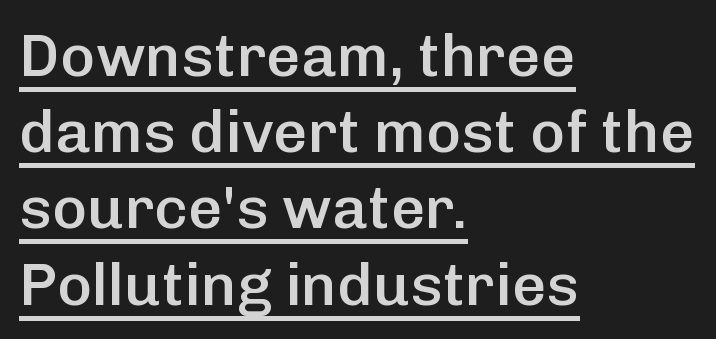
Q: Is the text bold? A: Semi-bold.
Q: Is the text italic (slanted)? A: No, it is upright.
Q: Is the typeface a serif or a sans-serif typeface? A: Sans-serif.
Q: Is the text underlined? A: Yes.
Q: How is the paragraph aligned? A: Left-aligned.
Q: Is the spacing between letters normal or unusually wide? A: Normal.
Q: Is the spacing between lines tight, normal or loose? A: Normal.
Q: Width (condensed, normal, or wide)? A: Normal.
Q: Stroke contrast? A: Low.
Q: x-height? A: Medium.
Q: Monospaced? A: No.
